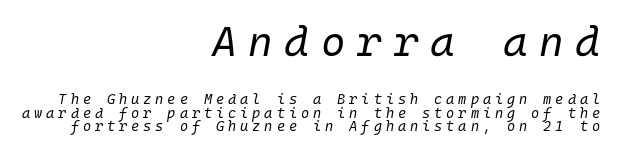
The passage shown is typed in a monospace face where columns stay perfectly aligned. Is this a heavy cut? Hardly; it is regular or lighter. Here the first block reads like a headline and the second like body copy. Characters are canted at an angle relative to the baseline's perpendicular. Short note: letters widely spaced. All the whitespace from short lines collects on the left.
